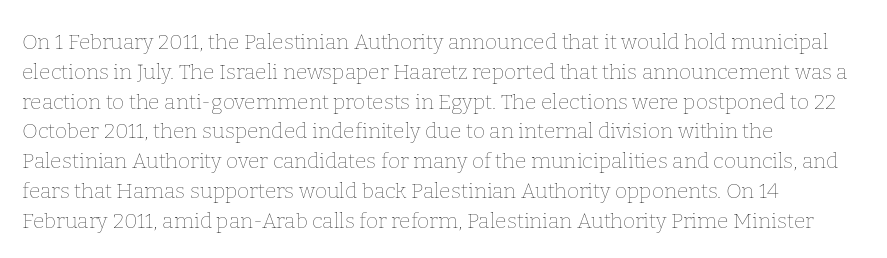
Quick note: interline space is typical. Nothing unusual about the tracking: characters are spaced as the font intends. Unmarked baselines from the first word to the last. No italicization has been applied; the sample stays upright.
